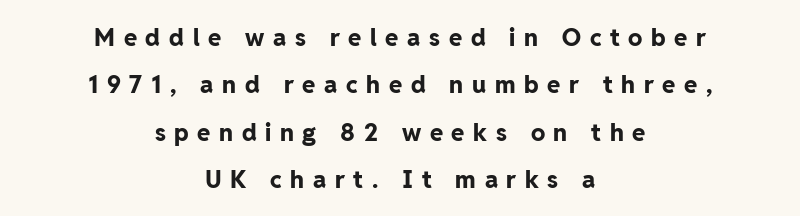
{"italic": "no", "bold": "yes", "underline": "no", "align": "center", "line_spacing": "loose", "line_spacing_ratio": 1.97, "letter_spacing": "wide", "letter_spacing_em": 0.36, "glyph_px": 24}
